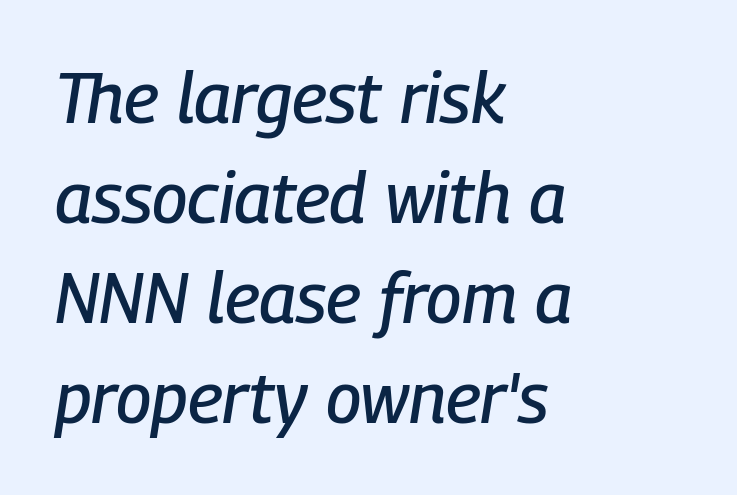
{"italic": "yes", "lean": "right", "slant_degrees": 9, "width": "condensed", "stroke_contrast": "low", "x_height": "medium", "monospaced": "no", "underline": "no", "align": "left", "line_spacing": "normal", "line_spacing_ratio": 1.43, "letter_spacing": "normal", "letter_spacing_em": 0.0, "glyph_px": 70}
